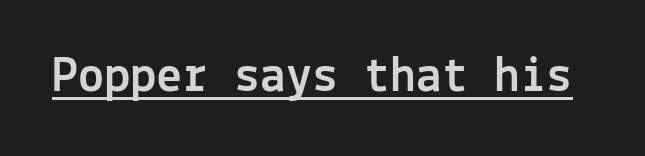
This sample has the even, mechanical cadence of fixed-width lettering. Posture: upright roman. Decoration check: the copy is underlined. Words appear dense and cohesive because spacing is normal.
